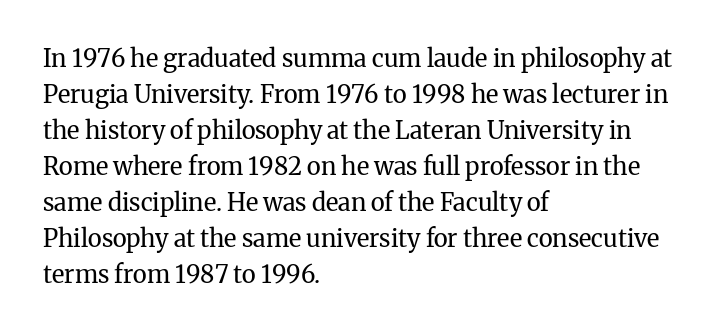
The image shows 24 px text type, upright; set left-aligned, normal line spacing (1.5x), normal letter spacing, not underlined.
